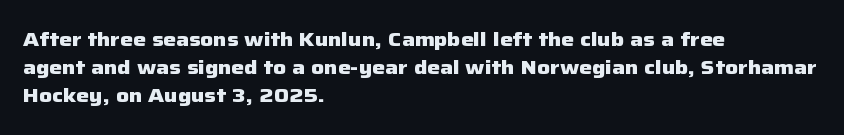
{"italic": "no", "bold": "yes", "underline": "no", "align": "left", "line_spacing": "normal", "line_spacing_ratio": 1.41, "letter_spacing": "normal", "letter_spacing_em": 0.0, "glyph_px": 20}
